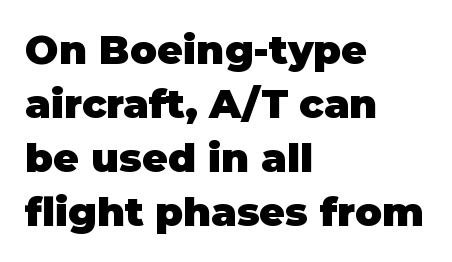
Q: Is the text bold? A: Yes.
Q: Is the text italic (slanted)? A: No, it is upright.
Q: Is the typeface a serif or a sans-serif typeface? A: Sans-serif.
Q: Is the text underlined? A: No.
Q: How is the paragraph aligned? A: Left-aligned.
Q: Is the spacing between letters normal or unusually wide? A: Normal.
Q: Is the spacing between lines tight, normal or loose? A: Normal.
Q: Width (condensed, normal, or wide)? A: Normal.
Q: Stroke contrast? A: Low.
Q: x-height? A: Large.
Q: Monospaced? A: No.
